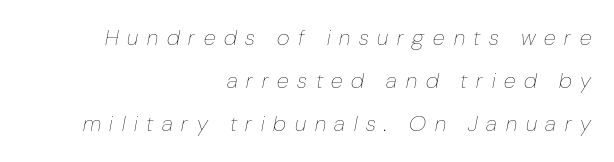
Descenders are the only things crossing below the line. On a weight scale, this lands at 450 or below. The leading is generous, giving the passage an open texture. Compared with a flush-left layout, this one pins lines to the opposite, right side.
